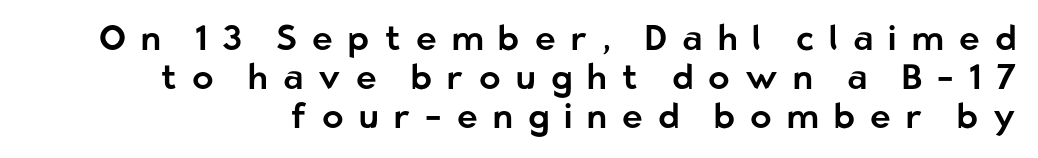
Very little white space separates one row of letters from the next. Observe the absence of serifs on each vertical stroke in this sample. Words float on clear page, feet unadorned. This is the regular roman posture of the typeface. Is the block centered? No — it sits flush against the right margin. The rendering uses natural spacing where letterforms have individual widths.
